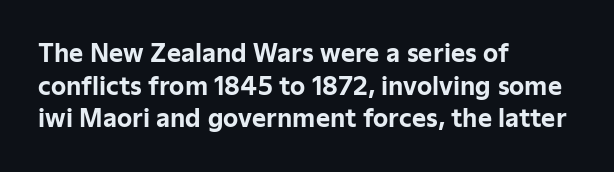
The rendering uses a moderate line-height, typical for paragraphs. The typography opts for an upright posture over an oblique one. Each word holds together tightly as a unit, with standard inter-letter gaps. Left-aligned paragraph, ragged on the right. The sample has been set heavy, in full bold. The string is rendered with underlining switched off.
